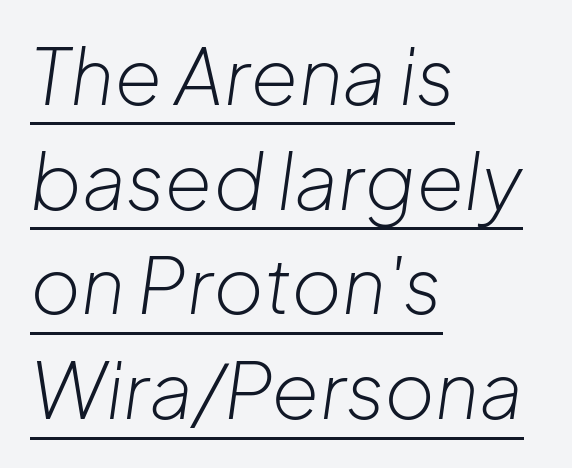
The image shows 77 px light type, italic (leaning right); set left-aligned, normal line spacing (1.36x), normal letter spacing, underlined; low stroke contrast and a medium x-height.
